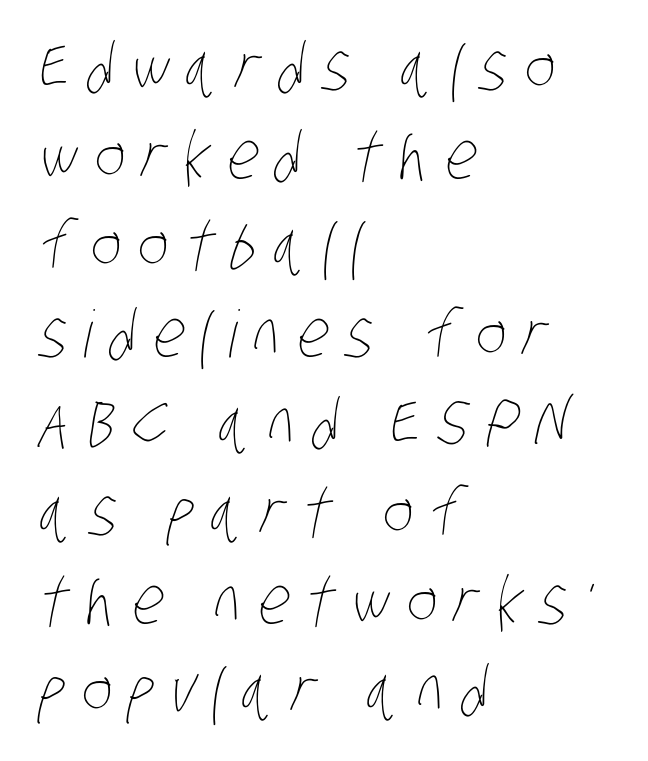
The image shows 65 px thin, condensed type; set left-aligned, normal line spacing (1.37x), unusually wide letter spacing (+0.26 em), not underlined; low stroke contrast and a large x-height.
